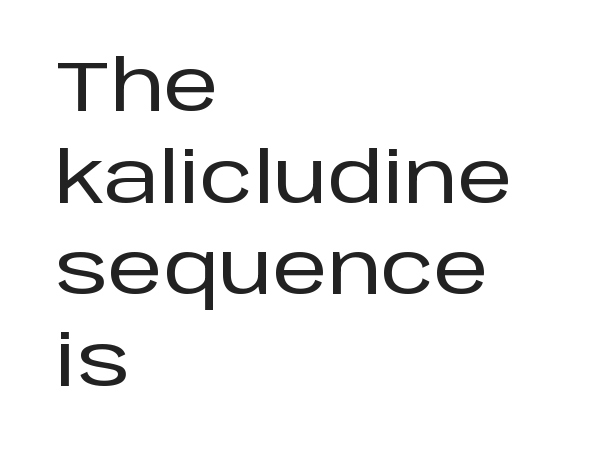
{"serif": "no", "italic": "no", "width": "normal", "stroke_contrast": "low", "x_height": "large", "monospaced": "no", "underline": "no", "align": "left", "line_spacing": "normal", "line_spacing_ratio": 1.31, "letter_spacing": "normal", "letter_spacing_em": 0.0, "glyph_px": 70}
